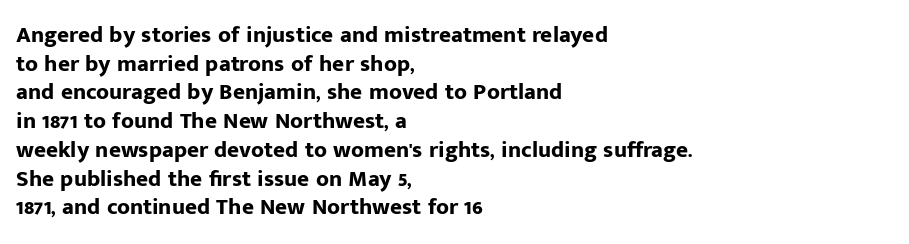
Q: Is the text bold? A: Yes.
Q: Is the text italic (slanted)? A: No, it is upright.
Q: Is the text underlined? A: No.
Q: How is the paragraph aligned? A: Left-aligned.
Q: Is the spacing between letters normal or unusually wide? A: Normal.
Q: Is the spacing between lines tight, normal or loose? A: Normal.
